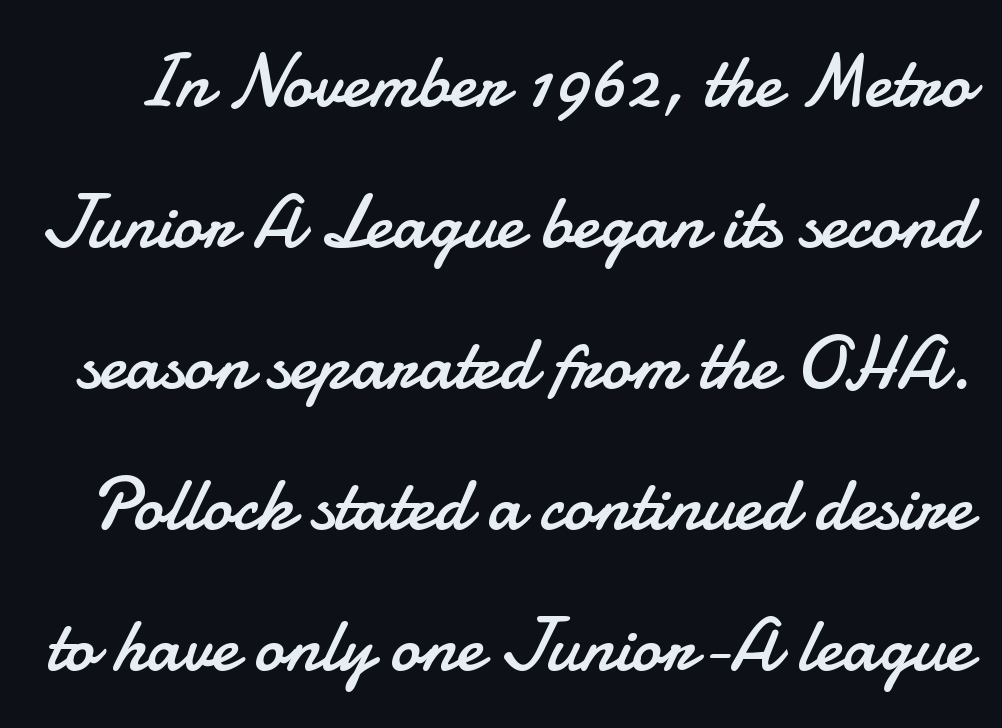
{"serif": "no", "bold": "no", "weight": "regular", "width": "normal", "stroke_contrast": "low", "x_height": "small", "monospaced": "no", "underline": "no", "line_spacing_ratio": 1.88, "letter_spacing": "normal", "letter_spacing_em": 0.0, "glyph_px": 75}
